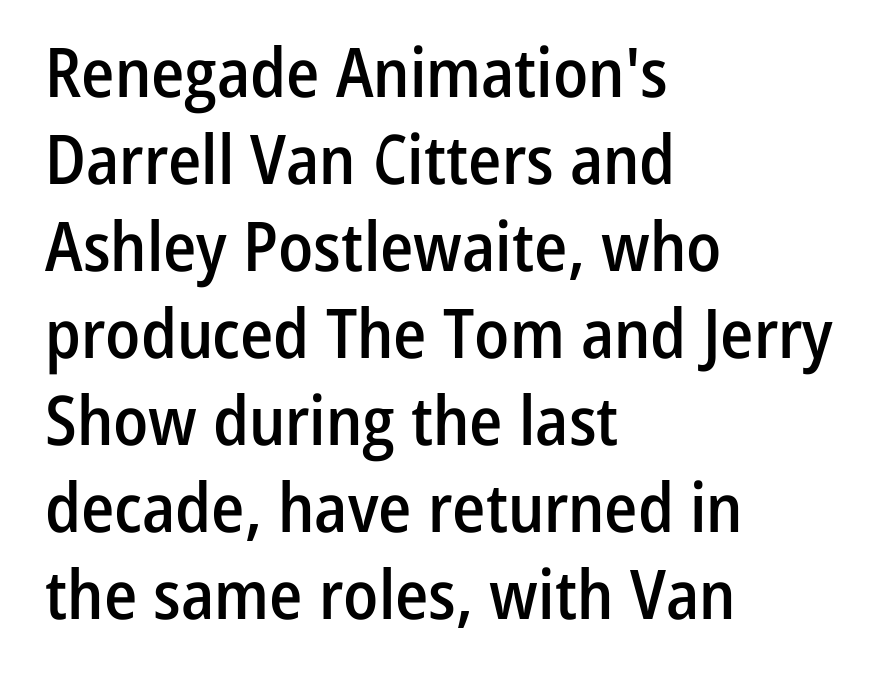
{"serif": "no", "italic": "no", "bold": "semi", "weight": "semibold", "width": "condensed", "stroke_contrast": "low", "x_height": "medium", "monospaced": "no", "underline": "no", "align": "left", "line_spacing": "normal", "line_spacing_ratio": 1.28, "letter_spacing": "normal", "letter_spacing_em": 0.0, "glyph_px": 68}
